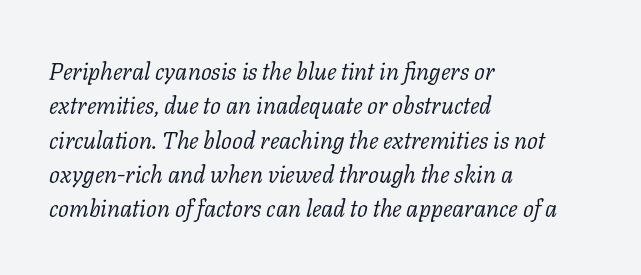
Q: Is the text bold? A: No.
Q: Is the text italic (slanted)? A: Yes, it leans right by about 11 degrees.
Q: Is the text underlined? A: No.
Q: How is the paragraph aligned? A: Left-aligned.
Q: Is the spacing between letters normal or unusually wide? A: Normal.
Q: Is the spacing between lines tight, normal or loose? A: Normal.
